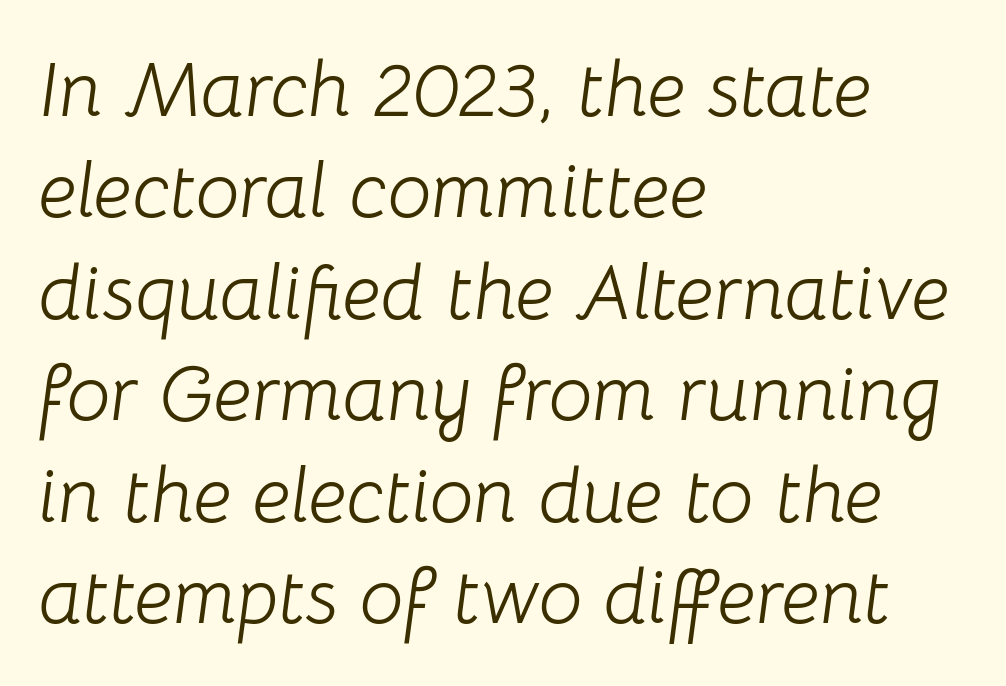
{"italic": "yes", "lean": "right", "slant_degrees": 8, "bold": "no", "weight": "light", "width": "normal", "stroke_contrast": "low", "x_height": "medium", "monospaced": "no", "underline": "no", "align": "left", "line_spacing": "normal", "line_spacing_ratio": 1.3, "letter_spacing": "normal", "letter_spacing_em": 0.0, "glyph_px": 78}
